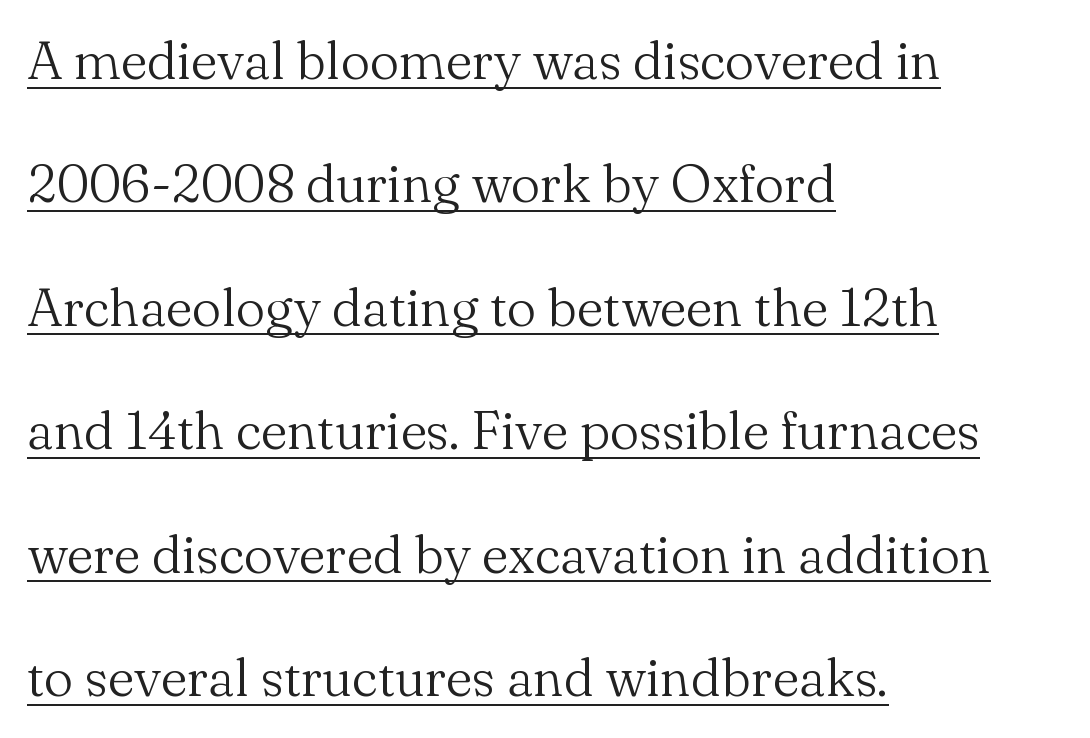
{"serif": "yes", "italic": "no", "bold": "no", "weight": "light", "width": "normal", "stroke_contrast": "medium", "x_height": "small", "monospaced": "no", "underline": "yes", "align": "left", "line_spacing": "loose", "line_spacing_ratio": 2.33, "letter_spacing": "normal", "letter_spacing_em": 0.0, "glyph_px": 53}
